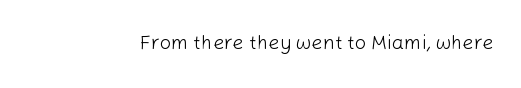
Posture: upright roman. Short note: letters normally spaced. The weight would be labelled regular, book, light, or lighter still. Lines of text with bare space underneath.
